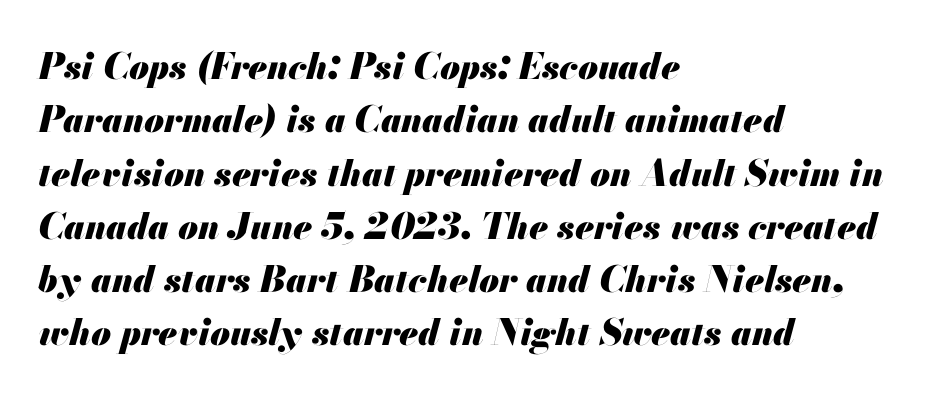
{"italic": "yes", "lean": "right", "slant_degrees": 13, "bold": "yes", "weight": "heavy", "width": "normal", "stroke_contrast": "medium", "x_height": "small", "monospaced": "no", "underline": "no", "align": "left", "line_spacing": "normal", "line_spacing_ratio": 1.48, "letter_spacing": "normal", "letter_spacing_em": 0.0, "glyph_px": 36}
